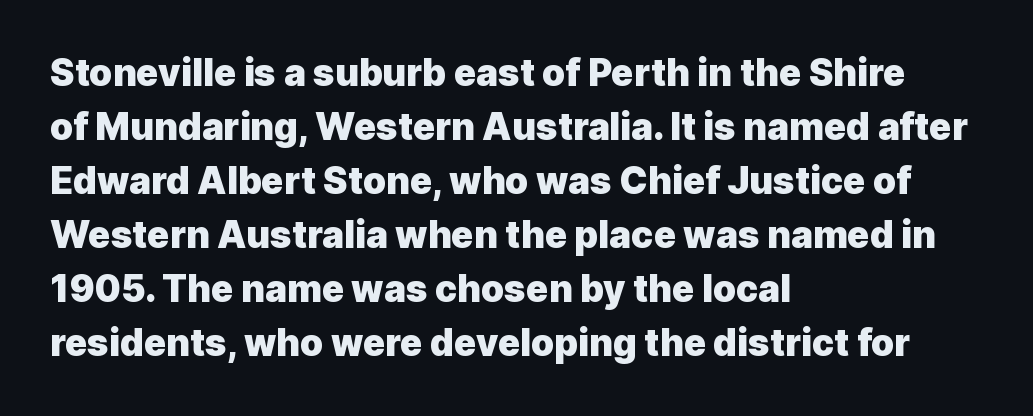
The image shows 37 px heavy sans-serif type, upright; set left-aligned, normal line spacing (1.46x), normal letter spacing, not underlined; a medium x-height.
